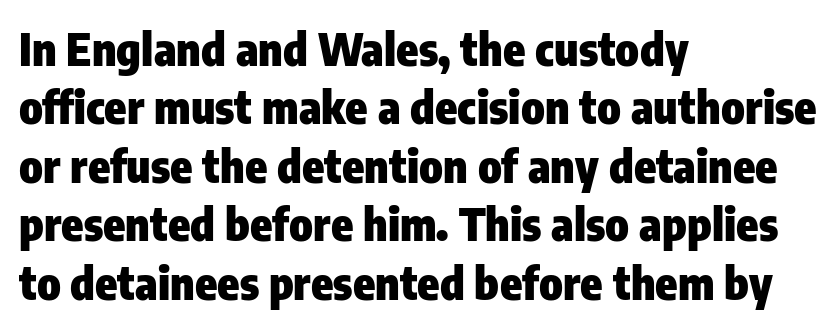
Q: Is the text bold? A: Yes.
Q: Is the text italic (slanted)? A: No, it is upright.
Q: Is the typeface a serif or a sans-serif typeface? A: Sans-serif.
Q: Is the text underlined? A: No.
Q: How is the paragraph aligned? A: Left-aligned.
Q: Is the spacing between letters normal or unusually wide? A: Normal.
Q: Is the spacing between lines tight, normal or loose? A: Normal.
Q: Width (condensed, normal, or wide)? A: Condensed.
Q: Stroke contrast? A: Low.
Q: x-height? A: Medium.
Q: Monospaced? A: No.
